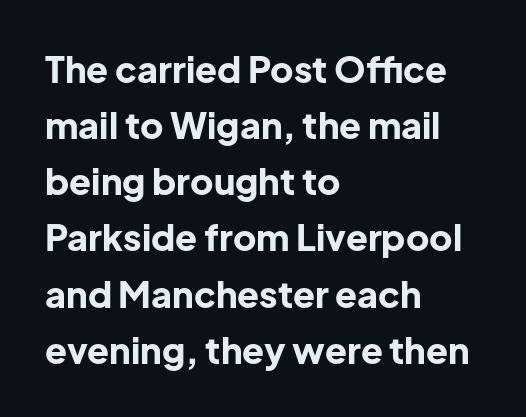
Visually the block forms a straight wall on the left and a jagged coastline on the right. The vertical gap from one line to the next is medium. What stands out about the letter spacing? Nothing — it is the standard amount. Serifs: no, the terminals of the letterforms are clean.
